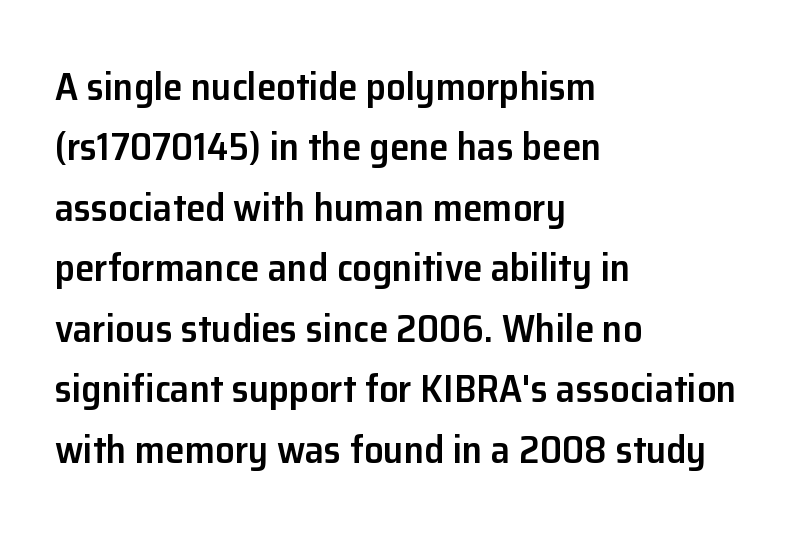
Q: Is the text bold? A: Semi-bold.
Q: Is the text italic (slanted)? A: No, it is upright.
Q: Is the typeface a serif or a sans-serif typeface? A: Sans-serif.
Q: Is the text underlined? A: No.
Q: How is the paragraph aligned? A: Left-aligned.
Q: Is the spacing between letters normal or unusually wide? A: Normal.
Q: Is the spacing between lines tight, normal or loose? A: Normal.
Q: Width (condensed, normal, or wide)? A: Normal.
Q: Stroke contrast? A: Low.
Q: x-height? A: Medium.
Q: Monospaced? A: No.
